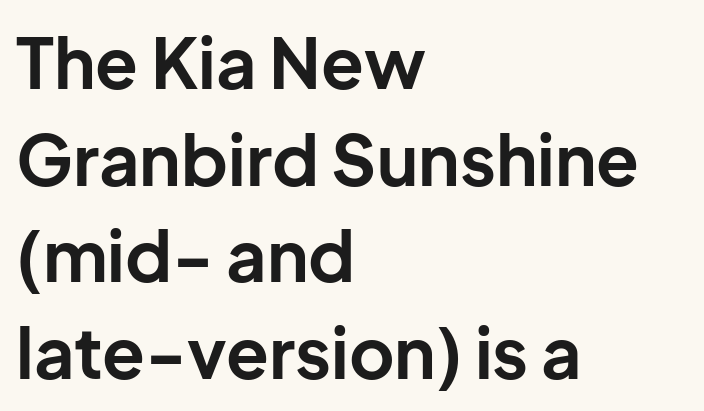
Q: Is the text bold? A: Yes.
Q: Is the text italic (slanted)? A: No, it is upright.
Q: Is the typeface a serif or a sans-serif typeface? A: Sans-serif.
Q: Is the text underlined? A: No.
Q: How is the paragraph aligned? A: Left-aligned.
Q: Is the spacing between letters normal or unusually wide? A: Normal.
Q: Is the spacing between lines tight, normal or loose? A: Normal.
Q: Width (condensed, normal, or wide)? A: Normal.
Q: Stroke contrast? A: Low.
Q: x-height? A: Medium.
Q: Monospaced? A: No.
